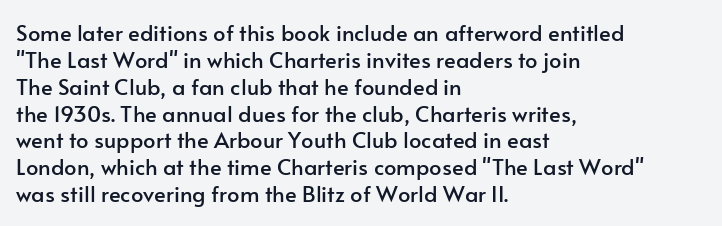
Is the block centered? No — it sits flush against the left margin. Beneath every word, the page is bare. What stands out about the letter spacing? Nothing — it is the standard amount. The lettering stays uniformly vertical, giving the passage a roman look.
